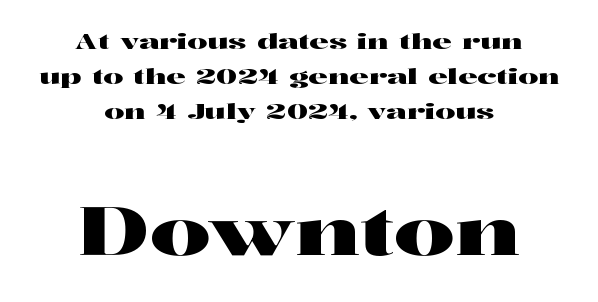
The image shows 67 px wide serif type, upright; set centered, normal line spacing (1.58x), normal letter spacing, not underlined; the second (bottom) block is 3.05x larger; high stroke contrast and a medium x-height.
